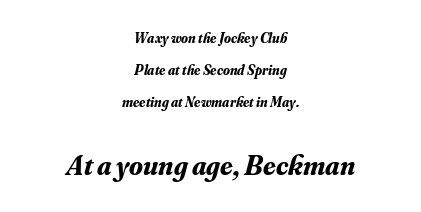
Notice how thick the strokes are: this is what a full bold looks like. Think of a printed novel: that variable character pitch is what you see here. A typesetter would call this leading open, well beyond the default. This rendering employs a face with finishing strokes, i.e., a serif.
